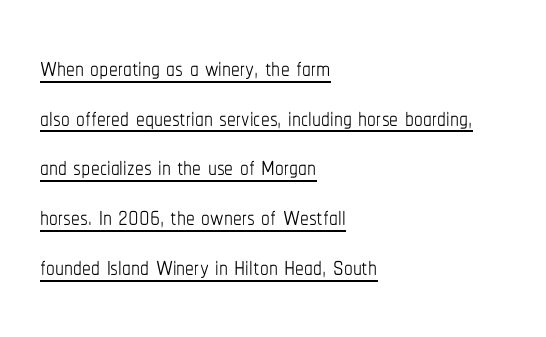
Q: Is the text bold? A: No.
Q: Is the text italic (slanted)? A: No, it is upright.
Q: Is the text underlined? A: Yes.
Q: How is the paragraph aligned? A: Left-aligned.
Q: Is the spacing between letters normal or unusually wide? A: Normal.
Q: Is the spacing between lines tight, normal or loose? A: Normal.
Q: Width (condensed, normal, or wide)? A: Condensed.
Q: Stroke contrast? A: Low.
Q: x-height? A: Medium.
Q: Monospaced? A: No.
